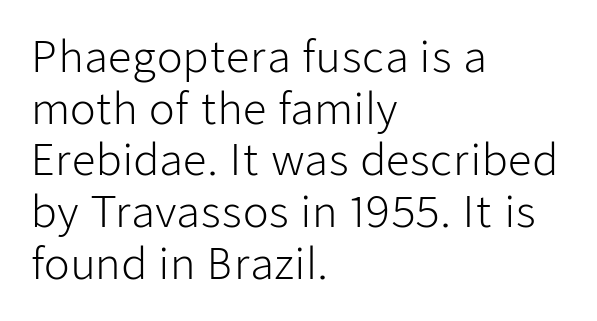
The image shows 42 px light sans-serif type, upright; set left-aligned, line spacing 1.23x, normal letter spacing, not underlined; low stroke contrast and a medium x-height.
